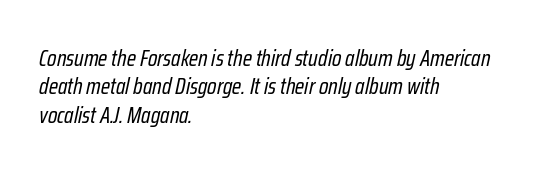
Nobody touched the tracking dial on this one. Ink coverage per letter is moderate at most. The words here are not underlined. Designer's note — italics engaged.
